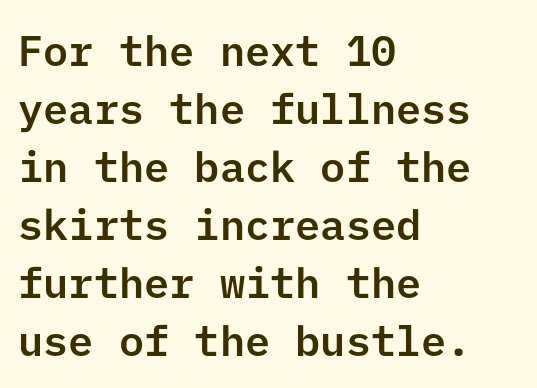
The gap between lines stays unmarked. Font category for this specimen: sans-serif. Teacher's note: observe the even left margin — that is flush-left alignment. No italicization has been applied; the sample stays upright. Here the glyphs are tracked normally, forming tight word shapes. Baseline-to-baseline distance is the conventional proportion of letter height.
